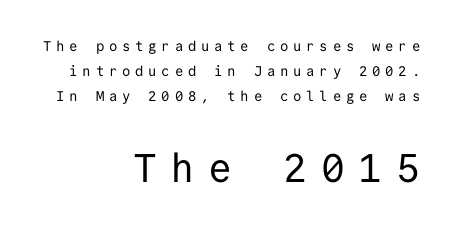
Q: Is the text bold? A: No.
Q: Is the text italic (slanted)? A: No, it is upright.
Q: Is the typeface a serif or a sans-serif typeface? A: Sans-serif.
Q: Is the text underlined? A: No.
Q: How is the paragraph aligned? A: Right-aligned.
Q: Is the spacing between letters normal or unusually wide? A: Unusually wide.
Q: Which block of text is set in a larger size, the first (top) or the second (bottom)? A: The second (bottom) one.
Q: Width (condensed, normal, or wide)? A: Normal.
Q: Stroke contrast? A: Low.
Q: x-height? A: Medium.
Q: Monospaced? A: Yes.
